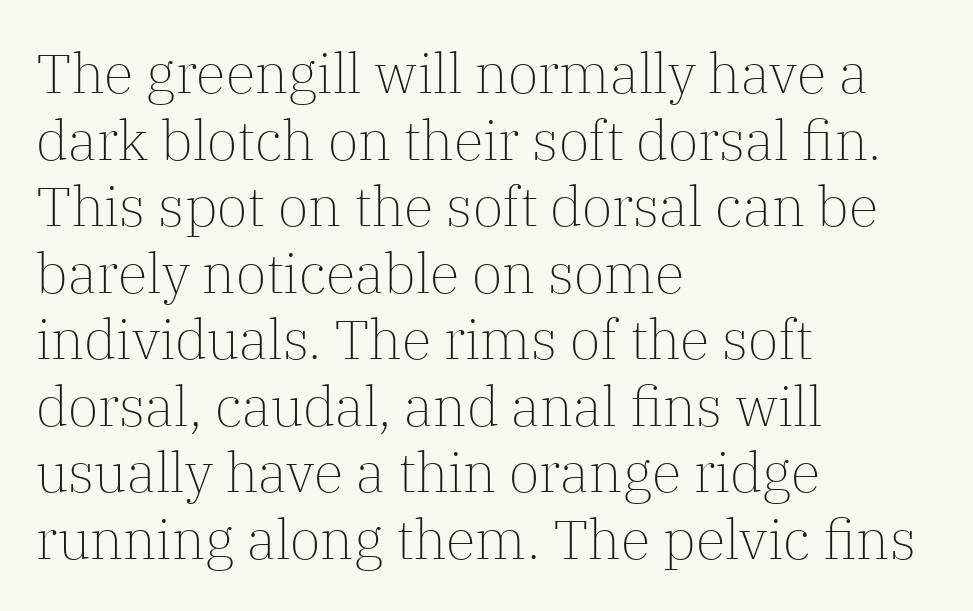
Q: Is the text bold? A: No.
Q: Is the text italic (slanted)? A: No, it is upright.
Q: Is the typeface a serif or a sans-serif typeface? A: Serif.
Q: Is the text underlined? A: No.
Q: How is the paragraph aligned? A: Left-aligned.
Q: Is the spacing between letters normal or unusually wide? A: Normal.
Q: Width (condensed, normal, or wide)? A: Normal.
Q: Stroke contrast? A: Low.
Q: x-height? A: Medium.
Q: Monospaced? A: No.
